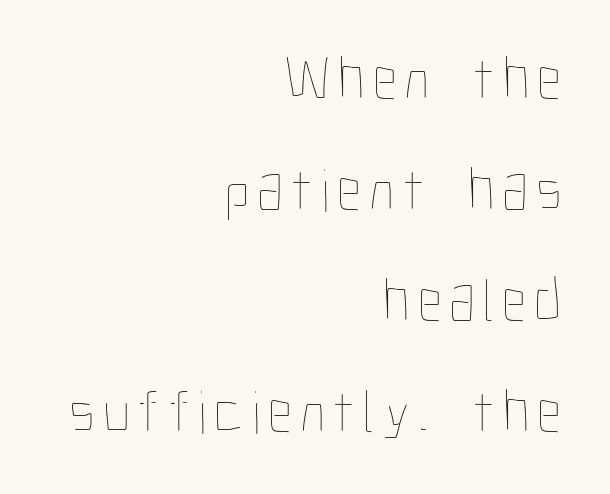
Stem width sits at or under what a default text font uses. Typeset ragged left — the right edge is the straight one. This sample has the flowing, uneven cadence of proportional lettering. The specimen omits any rule beneath the text block's lines.
